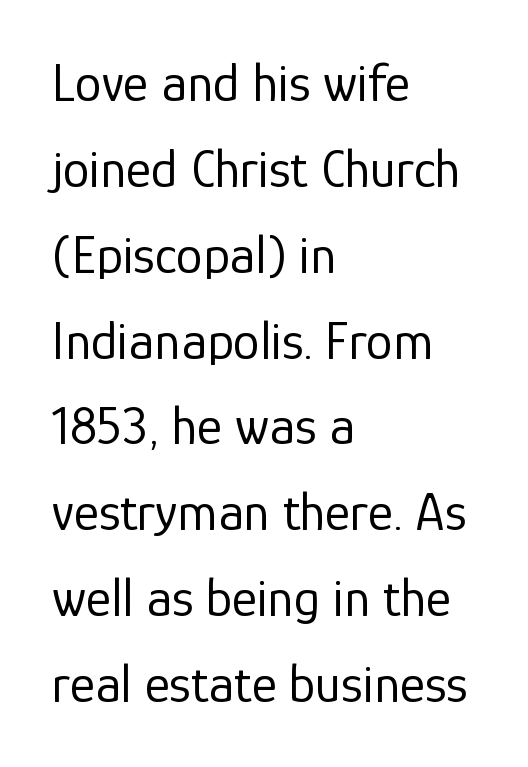
The image shows 54 px regular-weight sans-serif type, upright; set left-aligned, normal line spacing (1.59x), normal letter spacing, not underlined; low stroke contrast and a medium x-height.
